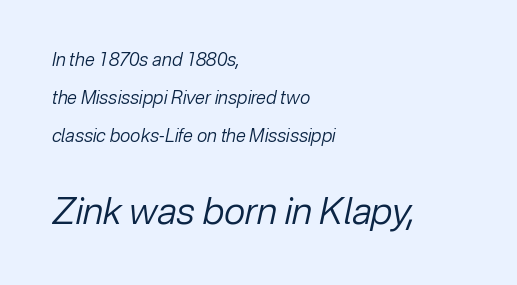
The image shows 37 px regular-weight type, italic (leaning right); set left-aligned, loose line spacing (2.1x), normal letter spacing, not underlined; the second (bottom) block is 2.06x larger; low stroke contrast and a medium x-height.
